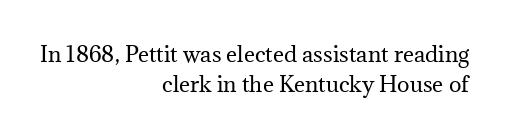
Q: Is the text bold? A: No.
Q: Is the text italic (slanted)? A: No, it is upright.
Q: Is the text underlined? A: No.
Q: How is the paragraph aligned? A: Right-aligned.
Q: Is the spacing between letters normal or unusually wide? A: Normal.
Q: Is the spacing between lines tight, normal or loose? A: Normal.
